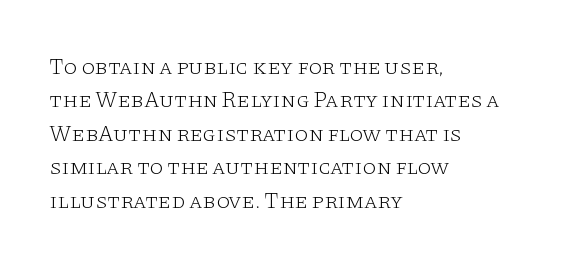
{"italic": "no", "bold": "no", "underline": "no", "align": "left", "line_spacing": "normal", "line_spacing_ratio": 1.52, "letter_spacing": "normal", "letter_spacing_em": 0.0, "glyph_px": 22}
